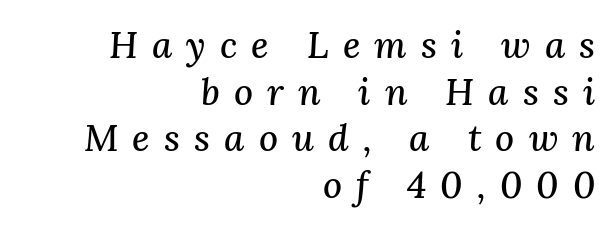
Q: Is the text italic (slanted)? A: Yes, it leans right by about 3 degrees.
Q: Is the typeface a serif or a sans-serif typeface? A: Serif.
Q: Is the text underlined? A: No.
Q: How is the paragraph aligned? A: Right-aligned.
Q: Is the spacing between letters normal or unusually wide? A: Unusually wide.
Q: Is the spacing between lines tight, normal or loose? A: Normal.
Q: Width (condensed, normal, or wide)? A: Normal.
Q: Stroke contrast? A: Medium.
Q: x-height? A: Medium.
Q: Monospaced? A: No.
